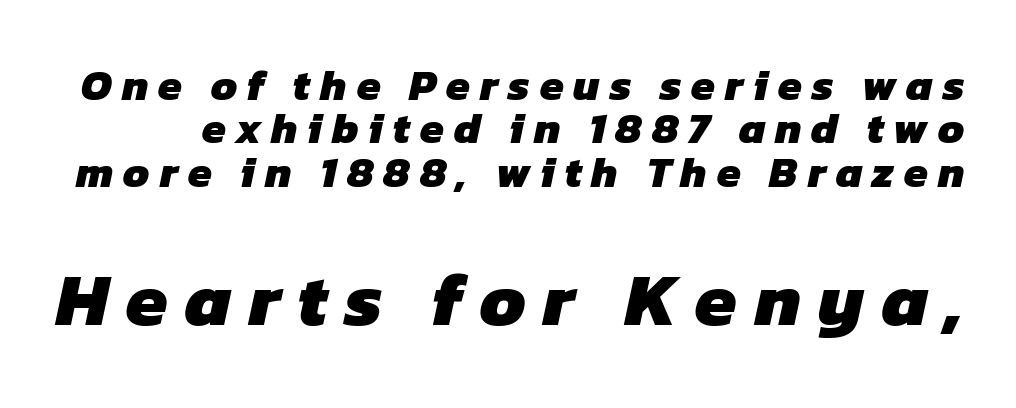
The image shows 75 px heavy sans-serif type; set tight line spacing (1.01x), unusually wide letter spacing (+0.23 em), not underlined; the second (bottom) block is 1.74x larger; low stroke contrast and a medium x-height.
